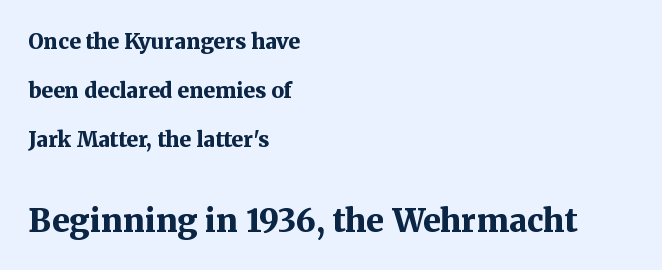
{"serif": "yes", "italic": "no", "bold": "yes", "weight": "bold", "width": "normal", "stroke_contrast": "medium", "x_height": "medium", "monospaced": "no", "underline": "no", "align": "left", "line_spacing": "loose", "line_spacing_ratio": 2.33, "letter_spacing": "normal", "letter_spacing_em": 0.0, "larger_block": "second", "size_ratio": 1.52, "glyph_px": 32}
